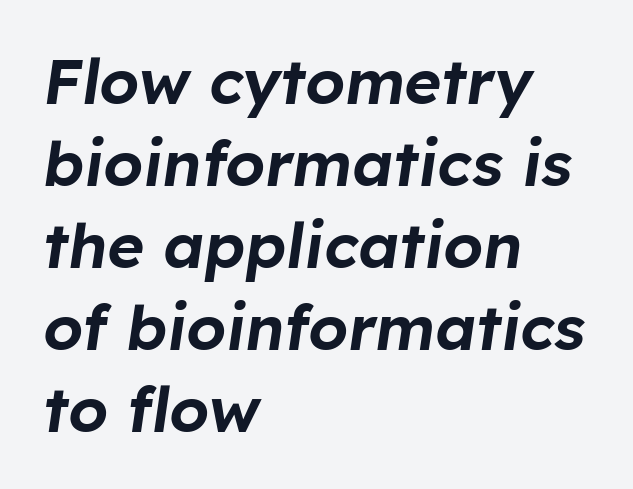
{"italic": "yes", "lean": "right", "slant_degrees": 8, "width": "normal", "stroke_contrast": "low", "x_height": "medium", "monospaced": "no", "underline": "no", "align": "left", "line_spacing": "normal", "line_spacing_ratio": 1.3, "letter_spacing": "normal", "letter_spacing_em": 0.0, "glyph_px": 63}
